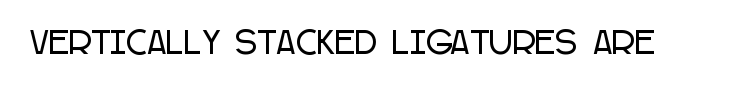
{"serif": "no", "italic": "no", "width": "condensed", "stroke_contrast": "low", "x_height": "large", "monospaced": "no", "underline": "no", "letter_spacing": "normal", "letter_spacing_em": 0.0, "glyph_px": 30}
